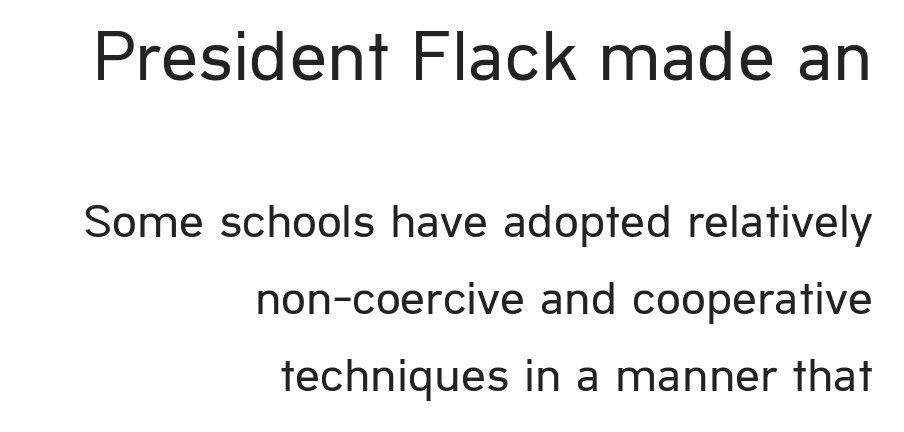
{"serif": "no", "italic": "no", "bold": "no", "weight": "regular", "width": "normal", "stroke_contrast": "low", "x_height": "medium", "monospaced": "no", "underline": "no", "align": "right", "line_spacing": "normal", "line_spacing_ratio": 1.57, "letter_spacing": "normal", "letter_spacing_em": 0.0, "larger_block": "first", "size_ratio": 1.49, "glyph_px": 73}
